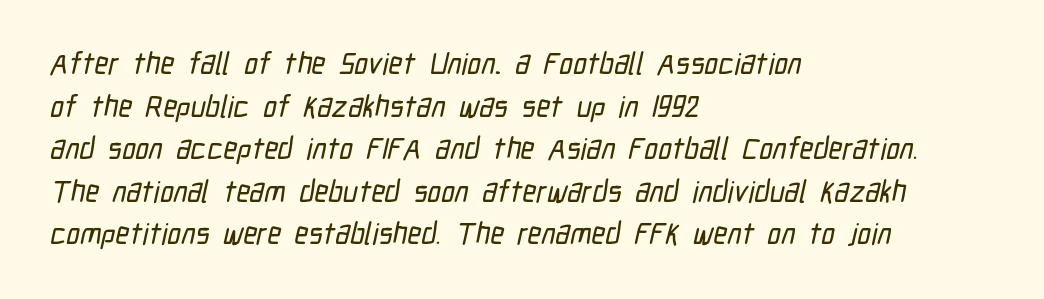
Q: Is the typeface a serif or a sans-serif typeface? A: Sans-serif.
Q: Is the text underlined? A: No.
Q: How is the paragraph aligned? A: Left-aligned.
Q: Is the spacing between letters normal or unusually wide? A: Normal.
Q: Is the spacing between lines tight, normal or loose? A: Normal.
Q: Width (condensed, normal, or wide)? A: Condensed.
Q: Stroke contrast? A: Low.
Q: x-height? A: Medium.
Q: Monospaced? A: No.
